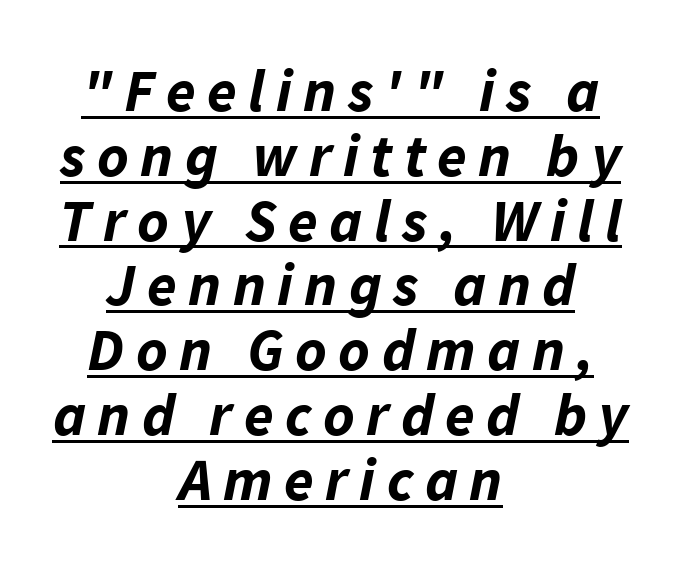
{"italic": "yes", "lean": "right", "slant_degrees": 11, "bold": "yes", "weight": "bold", "width": "normal", "stroke_contrast": "low", "x_height": "medium", "monospaced": "no", "underline": "yes", "align": "center", "line_spacing": "tight", "line_spacing_ratio": 1.08, "glyph_px": 60}
